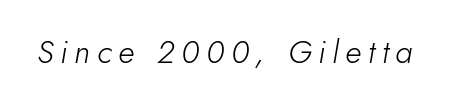
Just letters on the line, the space beneath them empty. Short note: letters widely spaced. The typography opts for an oblique posture over an upright one. Bold? No — there's no thickening of the strokes. The letters advance in unequal steps, a hallmark of proportional type.
